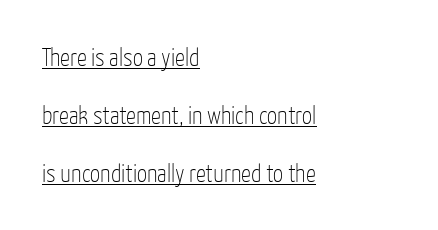
Q: Is the text bold? A: No.
Q: Is the text italic (slanted)? A: No, it is upright.
Q: Is the text underlined? A: Yes.
Q: How is the paragraph aligned? A: Left-aligned.
Q: Is the spacing between letters normal or unusually wide? A: Normal.
Q: Is the spacing between lines tight, normal or loose? A: Loose.
